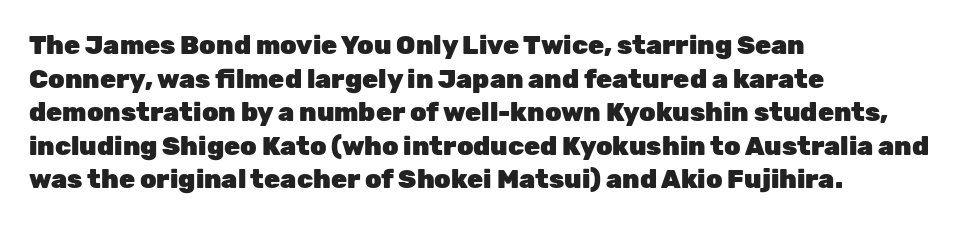
Q: Is the text bold? A: Yes.
Q: Is the text italic (slanted)? A: No, it is upright.
Q: Is the text underlined? A: No.
Q: How is the paragraph aligned? A: Left-aligned.
Q: Is the spacing between letters normal or unusually wide? A: Normal.
Q: Is the spacing between lines tight, normal or loose? A: Normal.
